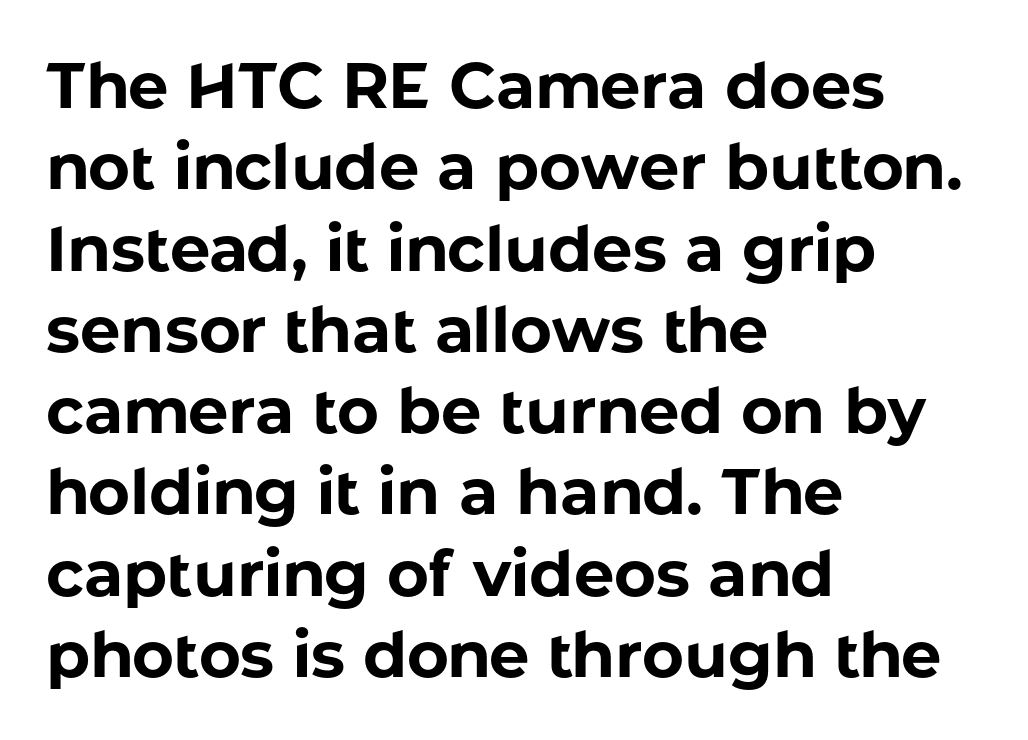
The font is running at its bold setting. In CSS terms this would be text-align: left. Letter spacing: default. Decoration check: the copy has no underline. Type style note: lacks serifs.
